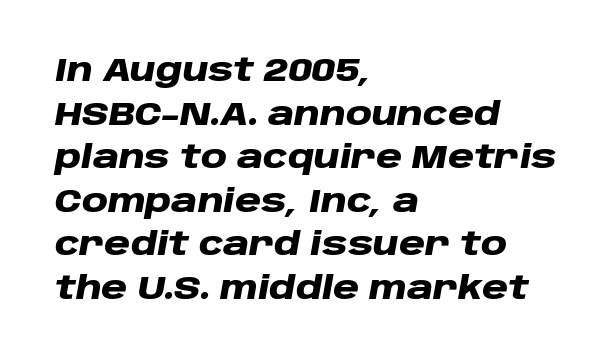
The specimen reads as italic at a glance. These lines sit exactly where default settings would place them. Spacing verdict: proportional, widths tailored to each character. The line texture is even and compact thanks to regular tracking.
